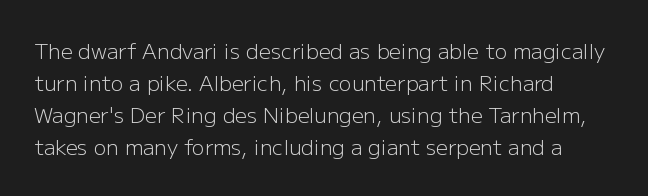
The image shows 21 px text type, upright; set left-aligned, normal line spacing (1.52x), normal letter spacing, not underlined.
